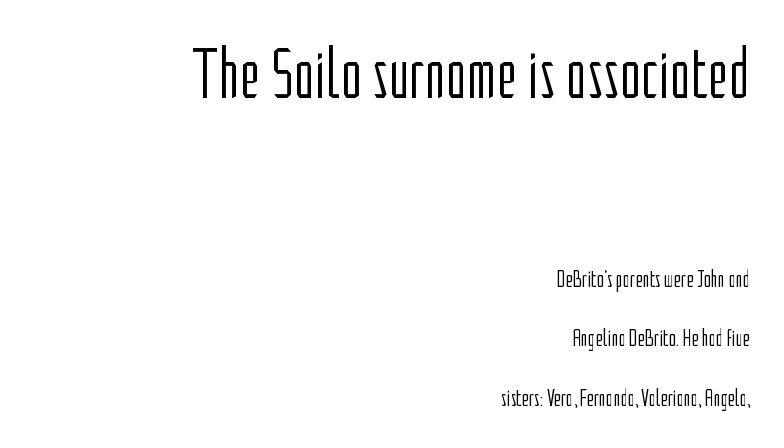
The image shows 71 px light, condensed sans-serif type, upright; set right-aligned, loose line spacing (2.46x), normal letter spacing, not underlined; the first (top) block is 2.96x larger; low stroke contrast and a medium x-height.
